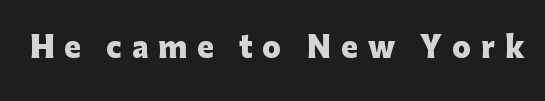
Style check: upright. No word sits above an underline. Observe the wide spacing: letters keep a clear distance from each other. Weight: bold. The typeface chosen for these lines omits serifs. Is this a fixed-width face? No — the glyphs have proportional, varying widths.
